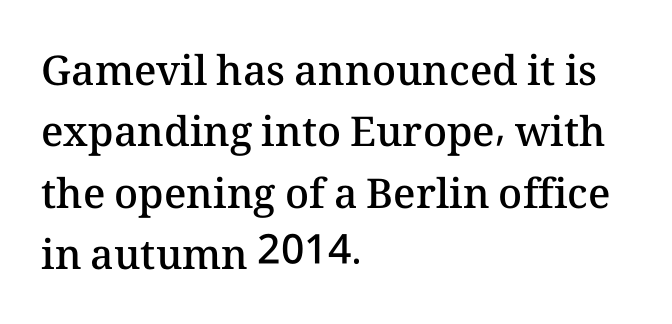
{"italic": "no", "bold": "semi", "weight": "semibold", "width": "normal", "stroke_contrast": "medium", "x_height": "medium", "monospaced": "no", "underline": "no", "align": "left", "line_spacing": "normal", "line_spacing_ratio": 1.5, "letter_spacing": "normal", "letter_spacing_em": 0.0, "glyph_px": 41}
